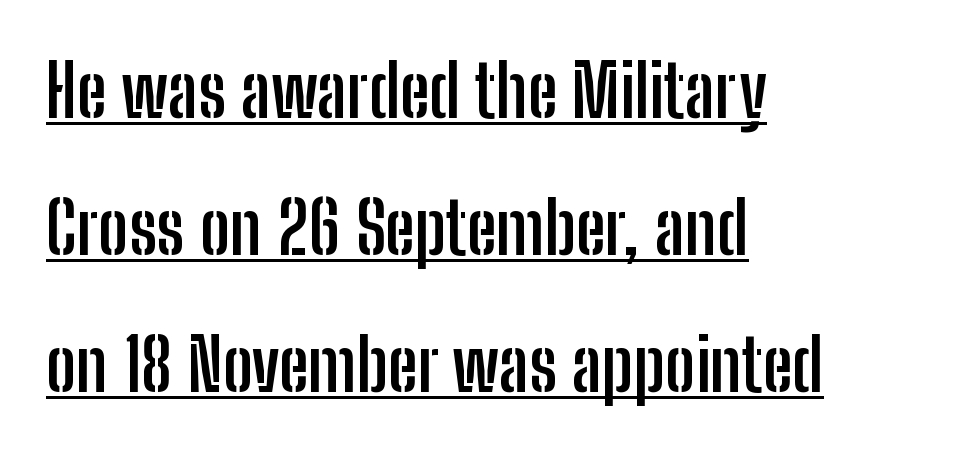
{"serif": "no", "italic": "no", "bold": "yes", "weight": "semibold", "width": "condensed", "stroke_contrast": "low", "x_height": "medium", "monospaced": "no", "underline": "yes", "align": "left", "line_spacing_ratio": 1.88, "letter_spacing": "normal", "letter_spacing_em": 0.0, "glyph_px": 73}
